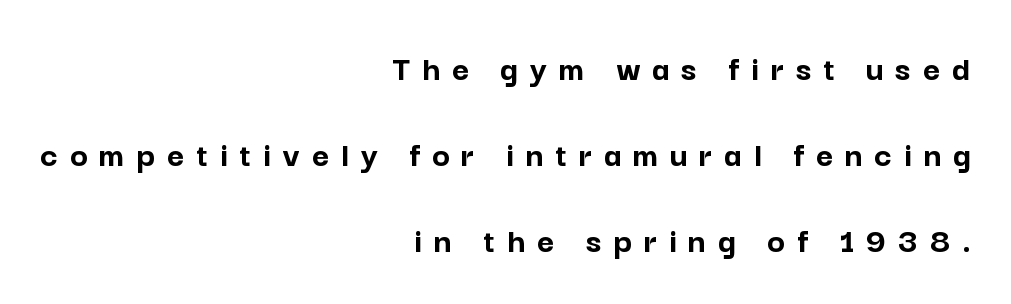
The image shows 37 px semibold sans-serif type, upright; set right-aligned, loose line spacing (2.33x), unusually wide letter spacing (+0.32 em), not underlined; low stroke contrast and a medium x-height.
